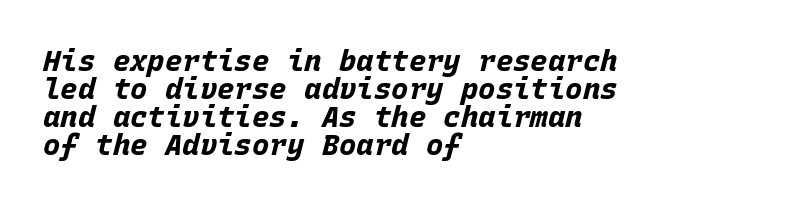
Q: Is the text bold? A: Yes.
Q: Is the text italic (slanted)? A: Yes, it leans right by about 15 degrees.
Q: Is the text underlined? A: No.
Q: How is the paragraph aligned? A: Left-aligned.
Q: Is the spacing between letters normal or unusually wide? A: Normal.
Q: Is the spacing between lines tight, normal or loose? A: Tight.
Q: Width (condensed, normal, or wide)? A: Normal.
Q: Stroke contrast? A: Low.
Q: x-height? A: Large.
Q: Monospaced? A: Yes.
